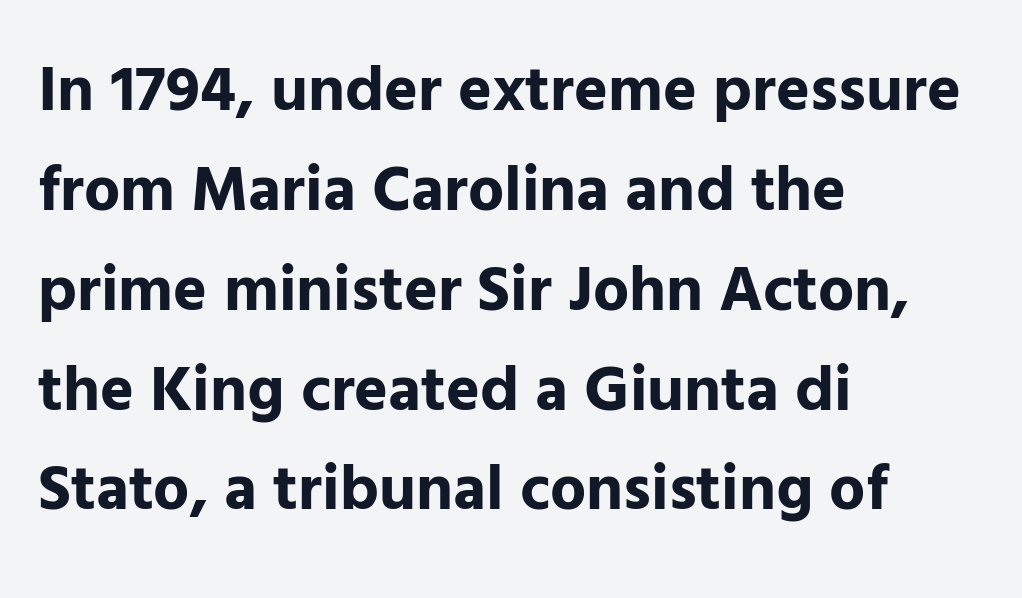
Is the letter spacing exaggerated? No — it looks like the ordinary default. Heft: maximum for text — a bold. If you drew a line through each stem, it would be perfectly vertical. Underline: absent. The face used here is proportionally spaced, like ordinary book or web type. If you measured baseline to baseline, you'd find a middling distance.
